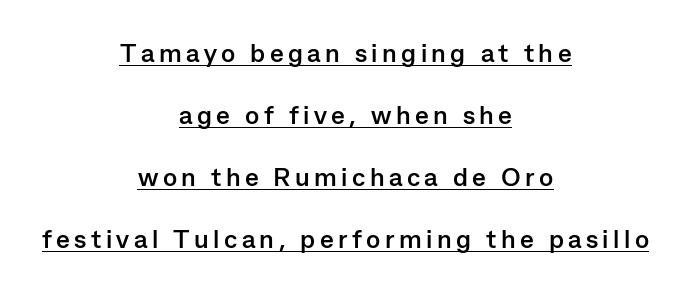
Centered paragraph, ragged on both sides. The space between consecutive lines is lavish. In terms of weight, the rendering is a true, heavy bold. Do the letters lean? They stand straight.
